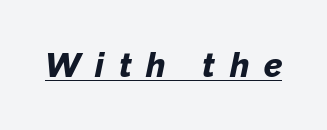
The font is running at its bold setting. The tracking jumps out immediately: characters are airy and widely separated. Is this a fixed-width face? No — the glyphs have proportional, varying widths. Quick note: underline on. If you drew a line through each stem, it would be angled.
